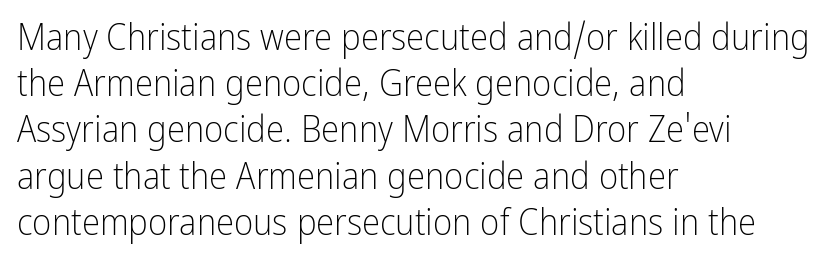
The image shows 37 px light, condensed sans-serif type, upright; set left-aligned, normal line spacing (1.25x), normal letter spacing, not underlined; low stroke contrast and a medium x-height.
